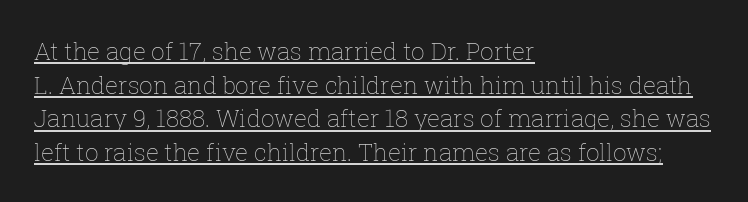
The image shows 24 px text type, upright; set left-aligned, normal line spacing (1.4x), normal letter spacing, underlined.
